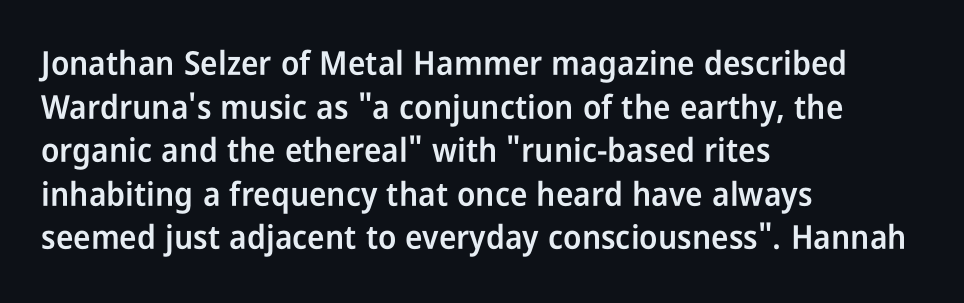
{"serif": "no", "italic": "no", "bold": "semi", "weight": "semibold", "width": "condensed", "stroke_contrast": "low", "x_height": "medium", "monospaced": "no", "underline": "no", "align": "left", "line_spacing": "normal", "line_spacing_ratio": 1.32, "letter_spacing": "normal", "letter_spacing_em": 0.0, "glyph_px": 33}
